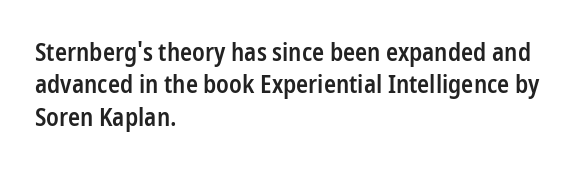
{"italic": "no", "bold": "semi", "underline": "no", "align": "left", "line_spacing": "normal", "line_spacing_ratio": 1.3, "letter_spacing": "normal", "letter_spacing_em": 0.0, "glyph_px": 25}
